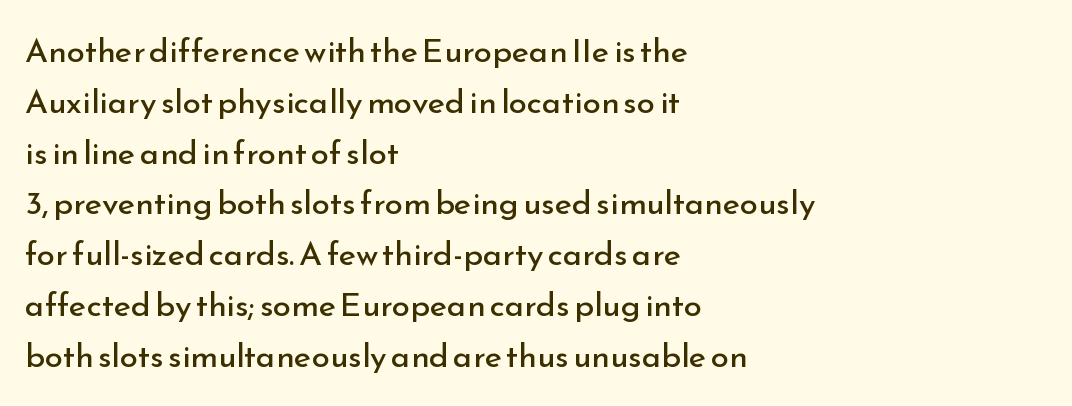
{"serif": "no", "italic": "no", "bold": "no", "weight": "regular", "width": "normal", "stroke_contrast": "low", "x_height": "small", "monospaced": "no", "underline": "no", "align": "left", "line_spacing": "normal", "line_spacing_ratio": 1.54, "letter_spacing": "normal", "letter_spacing_em": 0.0, "glyph_px": 33}
